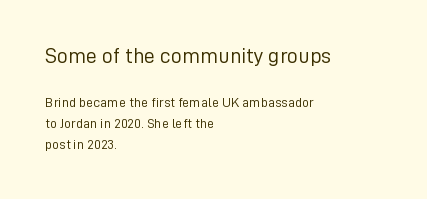
{"italic": "no", "bold": "no", "underline": "no", "align": "left", "line_spacing": "normal", "line_spacing_ratio": 1.51, "letter_spacing": "normal", "letter_spacing_em": 0.0, "larger_block": "first", "size_ratio": 1.57, "glyph_px": 22}
